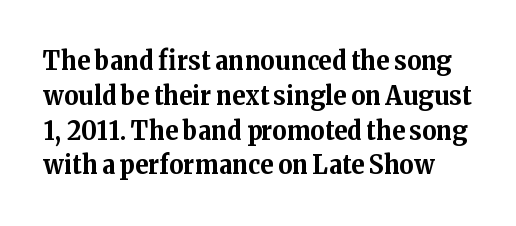
Q: Is the text bold? A: Yes.
Q: Is the text italic (slanted)? A: No, it is upright.
Q: Is the text underlined? A: No.
Q: Is the spacing between letters normal or unusually wide? A: Normal.
Q: Is the spacing between lines tight, normal or loose? A: Normal.
